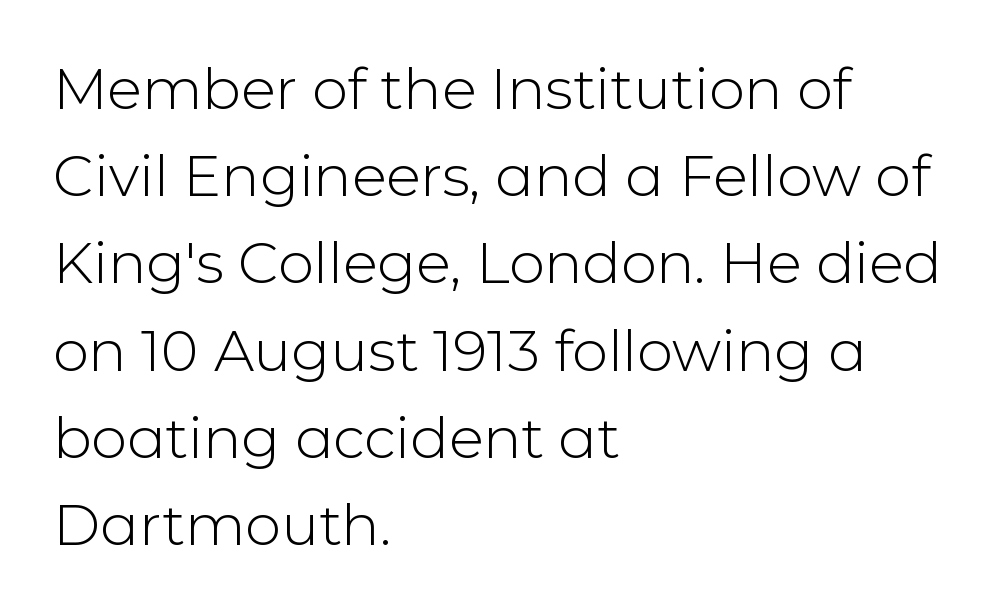
Q: Is the text bold? A: No.
Q: Is the text italic (slanted)? A: No, it is upright.
Q: Is the typeface a serif or a sans-serif typeface? A: Sans-serif.
Q: Is the text underlined? A: No.
Q: How is the paragraph aligned? A: Left-aligned.
Q: Is the spacing between letters normal or unusually wide? A: Normal.
Q: Is the spacing between lines tight, normal or loose? A: Normal.
Q: Width (condensed, normal, or wide)? A: Normal.
Q: Stroke contrast? A: Low.
Q: x-height? A: Medium.
Q: Monospaced? A: No.
